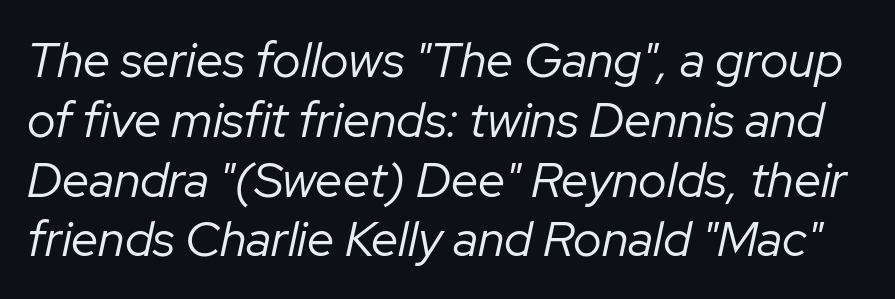
This sample uses an oblique cut, with every glyph tilted off the vertical. Here the designer chose a conventional face with non-uniform glyph widths. Beneath every word, the page is bare. Stems and bowls with no extra thickness — not bold.
